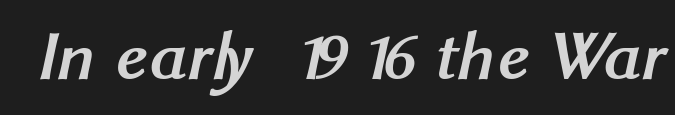
Q: Is the text bold? A: Yes.
Q: Is the typeface a serif or a sans-serif typeface? A: Sans-serif.
Q: Is the text underlined? A: No.
Q: Is the spacing between letters normal or unusually wide? A: Normal.
Q: Width (condensed, normal, or wide)? A: Normal.
Q: Stroke contrast? A: Medium.
Q: x-height? A: Medium.
Q: Monospaced? A: No.
